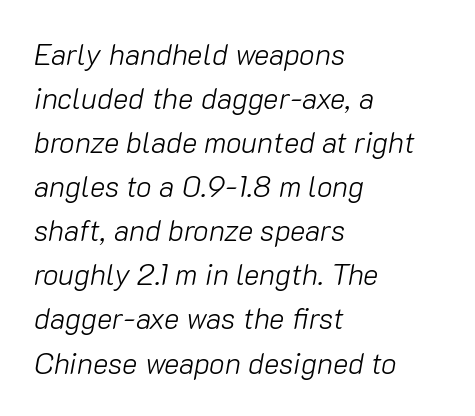
Q: Is the text bold? A: No.
Q: Is the text italic (slanted)? A: Yes, it leans right by about 10 degrees.
Q: Is the text underlined? A: No.
Q: How is the paragraph aligned? A: Left-aligned.
Q: Is the spacing between letters normal or unusually wide? A: Normal.
Q: Is the spacing between lines tight, normal or loose? A: Normal.
Q: Width (condensed, normal, or wide)? A: Normal.
Q: Stroke contrast? A: Low.
Q: x-height? A: Medium.
Q: Monospaced? A: No.
